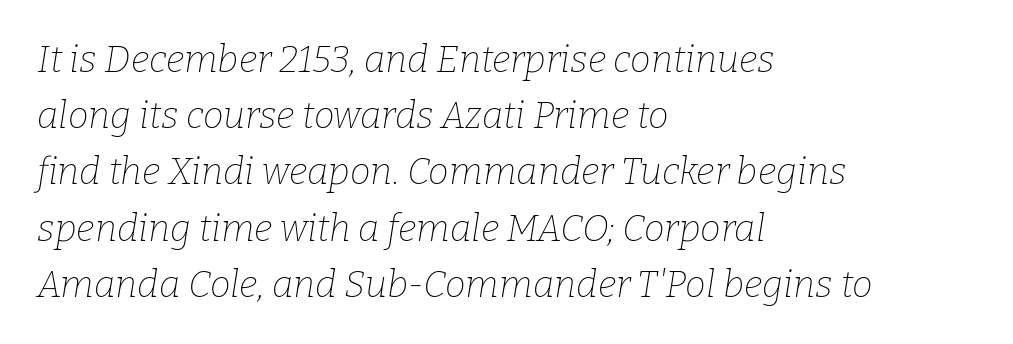
The rendering uses natural spacing where letterforms have individual widths. Reading down the column, the eye jumps a familiar distance to each next line. The face looks like a standard text weight, possibly lighter. Glance below the letters and you will spot only blank space.
